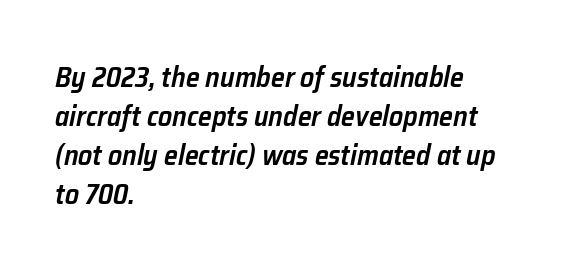
Q: Is the text bold? A: Semi-bold.
Q: Is the text italic (slanted)? A: Yes, it leans right by about 12 degrees.
Q: Is the text underlined? A: No.
Q: How is the paragraph aligned? A: Left-aligned.
Q: Is the spacing between letters normal or unusually wide? A: Normal.
Q: Is the spacing between lines tight, normal or loose? A: Normal.
Q: Width (condensed, normal, or wide)? A: Normal.
Q: Stroke contrast? A: Low.
Q: x-height? A: Medium.
Q: Monospaced? A: No.
